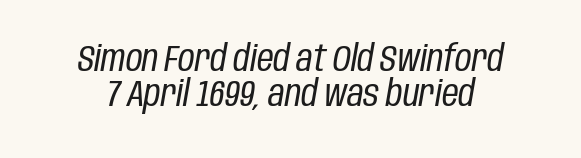
Closely set lines give the paragraph a compact silhouette. A typesetter would call this proportional, since set widths differ per character. Short note: letters normally spaced. The specimen reads as italic at a glance.
